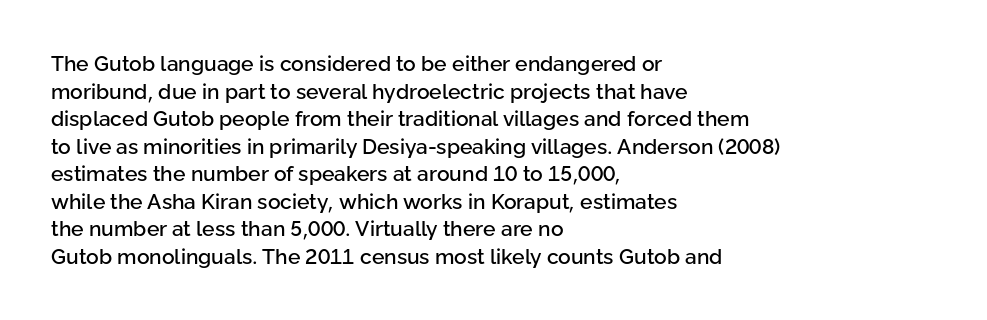
Line starts are locked; line ends wander. Leading matches the norm, producing a regular column. Characters remain perfectly vertical along every line. The area under the type is left untouched. Caption: standard tracking, unaltered.
